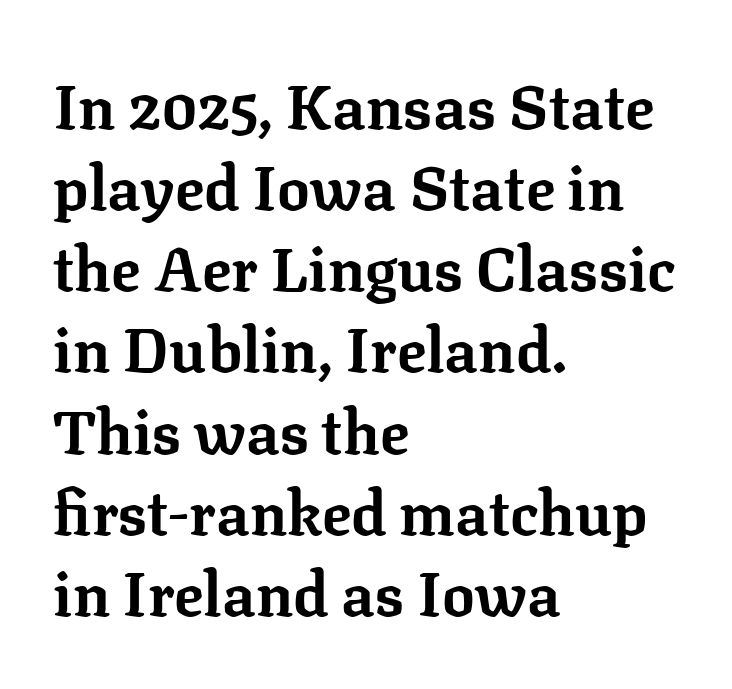
The image shows 61 px bold serif type, upright; set left-aligned, normal line spacing (1.33x), normal letter spacing, not underlined; low stroke contrast and a medium x-height.
